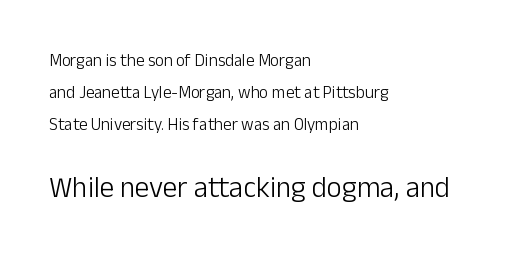
Tracking here is standard; glyphs follow each other at the usual distance. Caption: multi-line text, flush left, ragged right. Nothing heavy about these letters — not bold at all. Quick note: underline off. Is there any slant? The stems are plumb.
